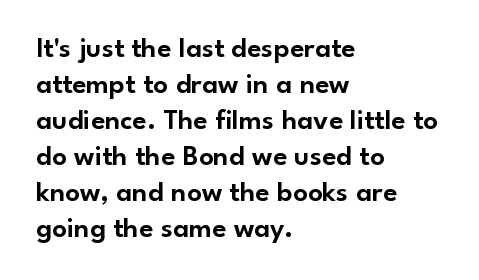
Q: Is the text italic (slanted)? A: No, it is upright.
Q: Is the typeface a serif or a sans-serif typeface? A: Sans-serif.
Q: Is the text underlined? A: No.
Q: How is the paragraph aligned? A: Left-aligned.
Q: Is the spacing between letters normal or unusually wide? A: Normal.
Q: Width (condensed, normal, or wide)? A: Normal.
Q: Stroke contrast? A: Low.
Q: x-height? A: Small.
Q: Monospaced? A: No.
